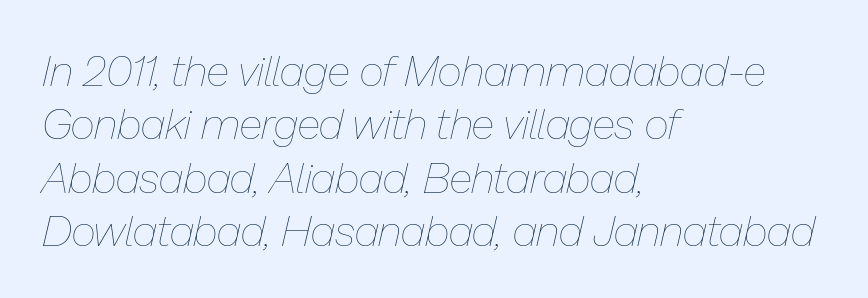
{"italic": "yes", "lean": "right", "slant_degrees": 13, "bold": "no", "weight": "thin", "width": "normal", "stroke_contrast": "low", "x_height": "medium", "monospaced": "no", "underline": "no", "align": "left", "line_spacing_ratio": 1.24, "letter_spacing": "normal", "letter_spacing_em": 0.0, "glyph_px": 43}
